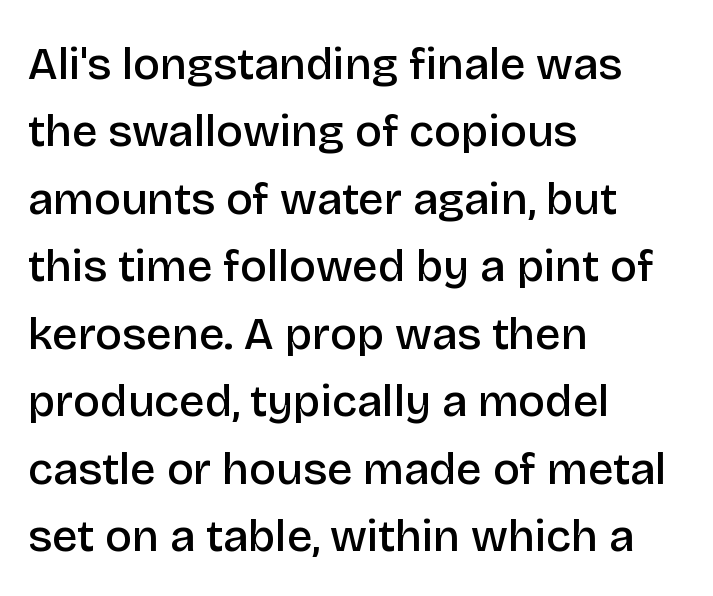
The image shows 45 px semibold sans-serif type, upright; set left-aligned, normal line spacing (1.5x), normal letter spacing, not underlined; low stroke contrast and a large x-height.
